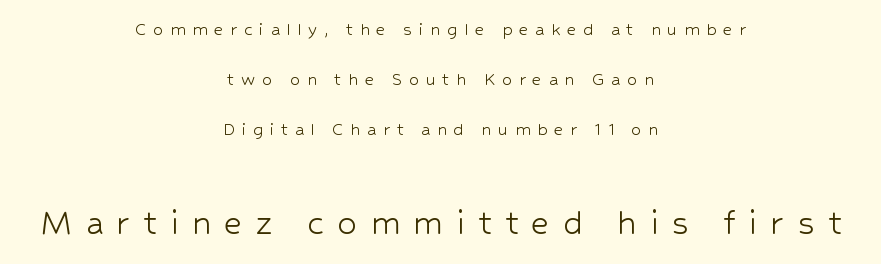
The image shows 39 px light sans-serif type, upright; set centered, loose line spacing (2.49x), unusually wide letter spacing (+0.34 em), not underlined; the second (bottom) block is 1.95x larger; low stroke contrast and a medium x-height.
